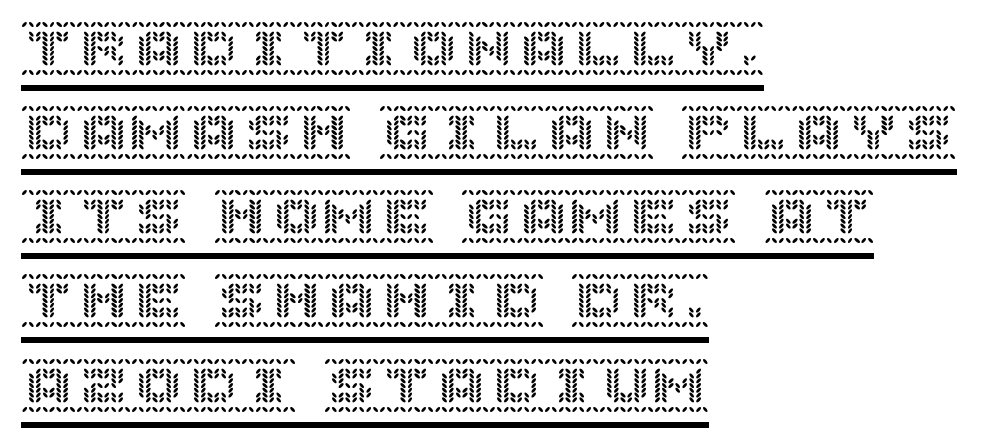
Q: Is the text italic (slanted)? A: No, it is upright.
Q: Is the text underlined? A: Yes.
Q: How is the paragraph aligned? A: Left-aligned.
Q: Is the spacing between letters normal or unusually wide? A: Normal.
Q: Is the spacing between lines tight, normal or loose? A: Normal.
Q: Width (condensed, normal, or wide)? A: Normal.
Q: x-height? A: Large.
